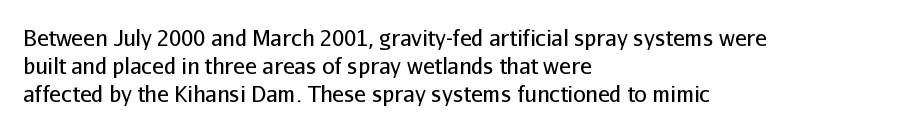
The image shows 22 px text type, upright; set left-aligned, normal line spacing (1.28x), normal letter spacing, not underlined.
